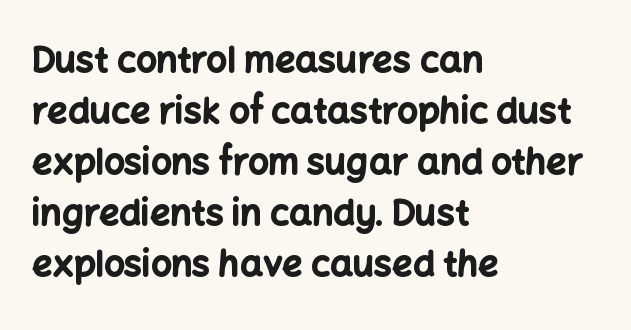
The image shows 36 px bold sans-serif type, upright; set left-aligned, normal line spacing (1.42x), normal letter spacing, not underlined; low stroke contrast and a medium x-height.
